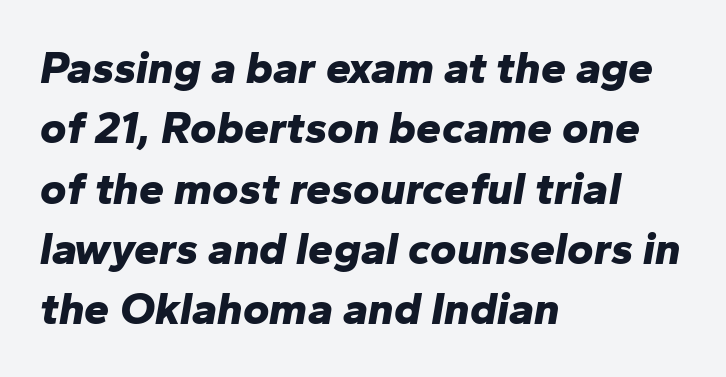
The image shows 45 px bold type, italic (leaning right); set left-aligned, normal line spacing (1.34x), normal letter spacing, not underlined; low stroke contrast and a medium x-height.
